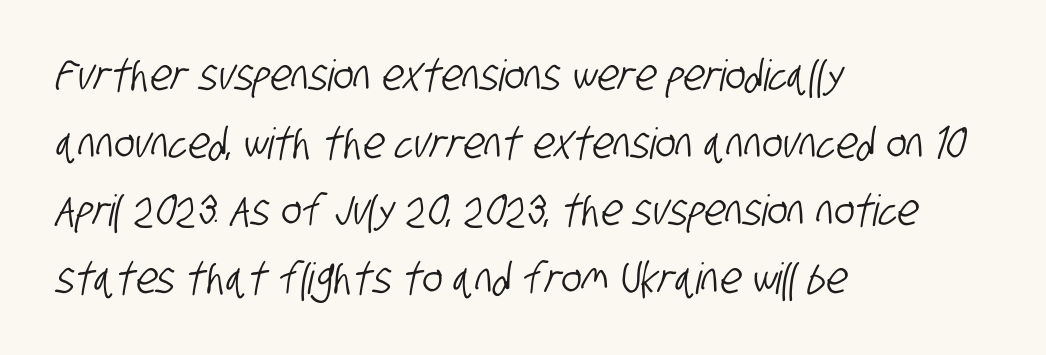
Serif or sans? Sans — the stroke terminals are bare. The area under the type is left untouched. Tracking here is standard; glyphs follow each other at the usual distance. The block of text has a typical density, with ordinary space between rows. Does the copy run flush right? No — it runs flush left. The face used here is proportionally spaced, like ordinary book or web type.
